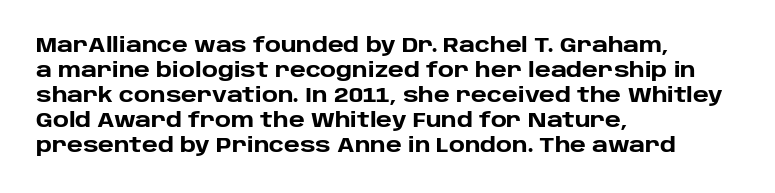
The image shows 20 px bold type, upright; set left-aligned, normal line spacing (1.25x), normal letter spacing, not underlined.
